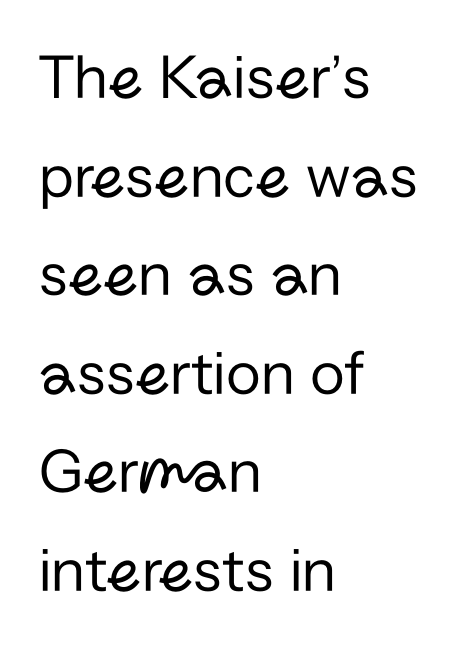
The image shows 64 px regular-weight sans-serif type, upright; set left-aligned, normal line spacing (1.54x), normal letter spacing, not underlined; low stroke contrast and a medium x-height.
